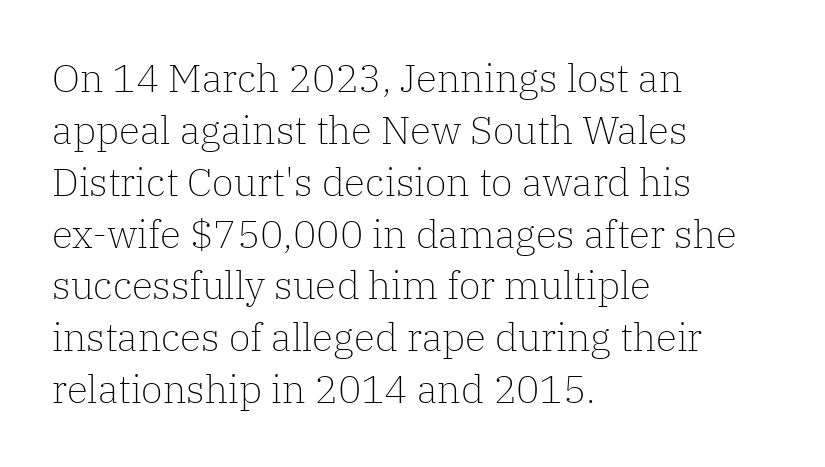
Q: Is the text bold? A: No.
Q: Is the text italic (slanted)? A: No, it is upright.
Q: Is the typeface a serif or a sans-serif typeface? A: Serif.
Q: Is the text underlined? A: No.
Q: How is the paragraph aligned? A: Left-aligned.
Q: Is the spacing between letters normal or unusually wide? A: Normal.
Q: Is the spacing between lines tight, normal or loose? A: Normal.
Q: Width (condensed, normal, or wide)? A: Normal.
Q: Stroke contrast? A: Low.
Q: x-height? A: Medium.
Q: Monospaced? A: No.
